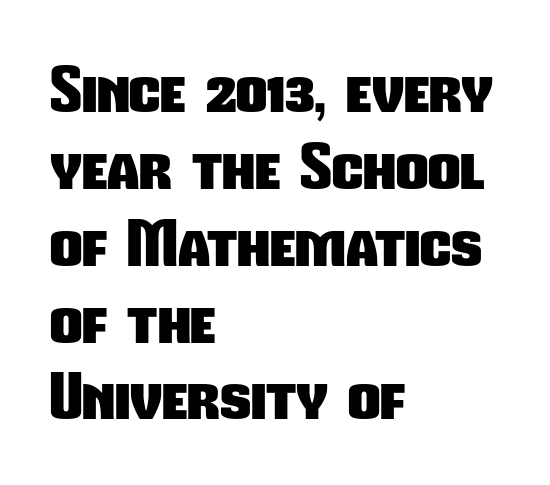
Q: Is the text bold? A: Yes.
Q: Is the typeface a serif or a sans-serif typeface? A: Sans-serif.
Q: Is the text underlined? A: No.
Q: How is the paragraph aligned? A: Left-aligned.
Q: Is the spacing between letters normal or unusually wide? A: Normal.
Q: Width (condensed, normal, or wide)? A: Condensed.
Q: Stroke contrast? A: Low.
Q: x-height? A: Medium.
Q: Monospaced? A: No.
